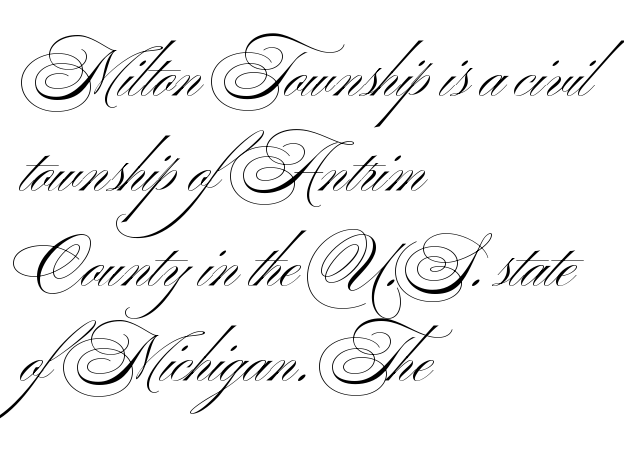
{"serif": "no", "bold": "no", "weight": "light", "width": "wide", "stroke_contrast": "medium", "x_height": "small", "monospaced": "no", "underline": "no", "align": "left", "line_spacing": "normal", "line_spacing_ratio": 1.51, "letter_spacing": "normal", "letter_spacing_em": 0.0, "glyph_px": 63}
